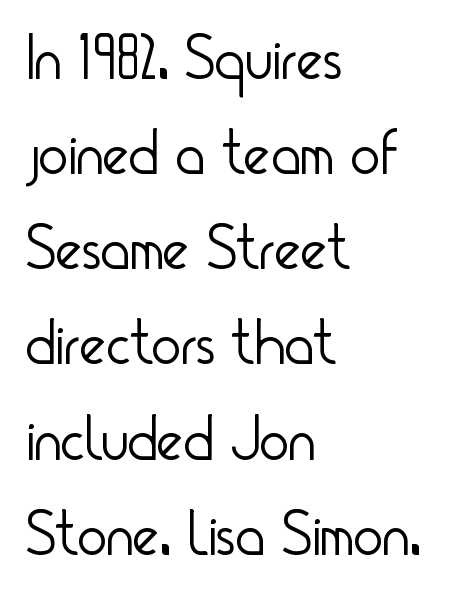
{"serif": "no", "italic": "no", "bold": "no", "weight": "light", "width": "condensed", "stroke_contrast": "low", "x_height": "small", "monospaced": "no", "underline": "no", "align": "left", "line_spacing": "normal", "line_spacing_ratio": 1.51, "letter_spacing": "normal", "letter_spacing_em": 0.0, "glyph_px": 63}
